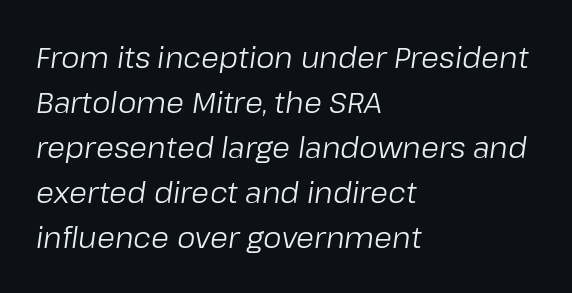
The image shows 29 px regular-weight type, italic (leaning right); set left-aligned, normal line spacing (1.55x), normal letter spacing, not underlined; low stroke contrast and a medium x-height.
